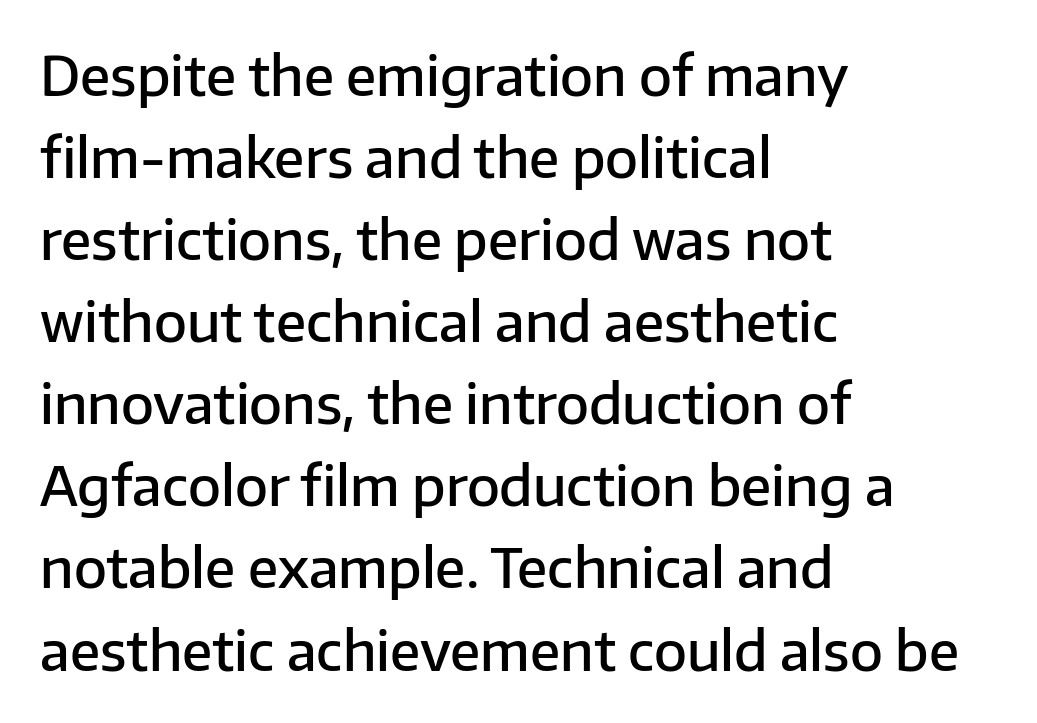
The image shows 54 px semibold sans-serif type, upright; set left-aligned, normal line spacing (1.52x), normal letter spacing, not underlined; low stroke contrast and a medium x-height.
